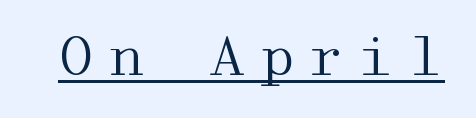
{"serif": "yes", "italic": "no", "bold": "no", "weight": "regular", "width": "wide", "stroke_contrast": "medium", "x_height": "medium", "underline": "yes", "letter_spacing": "wide", "letter_spacing_em": 0.24, "glyph_px": 53}
